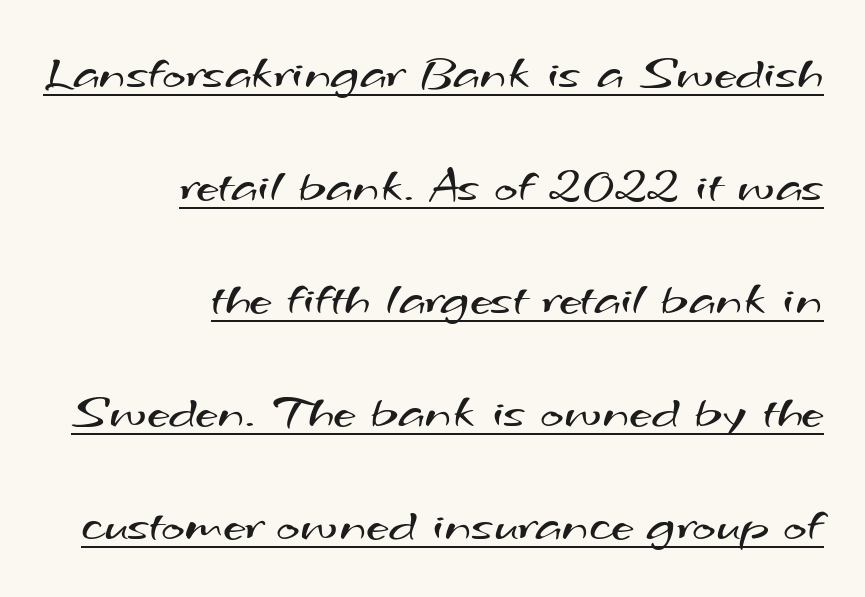
Q: Is the text bold? A: No.
Q: Is the typeface a serif or a sans-serif typeface? A: Sans-serif.
Q: Is the text underlined? A: Yes.
Q: How is the paragraph aligned? A: Right-aligned.
Q: Is the spacing between letters normal or unusually wide? A: Normal.
Q: Is the spacing between lines tight, normal or loose? A: Loose.
Q: Width (condensed, normal, or wide)? A: Wide.
Q: Stroke contrast? A: Medium.
Q: x-height? A: Small.
Q: Monospaced? A: No.
